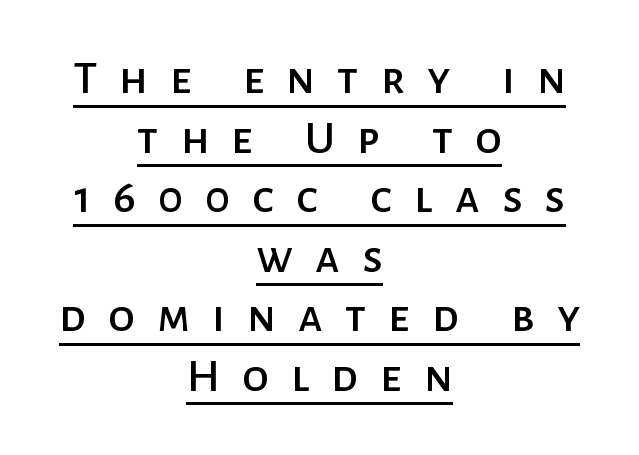
Ascenders rise straight up at ninety degrees. Leftover space on each line is divided equally before and after the words. A baseline rule has been typeset under these characters. Grotesque or geometric, the face here clearly has no serifs. The face used here is rendered with a markedly widened letterfit. The rendering uses natural spacing where letterforms have individual widths.
